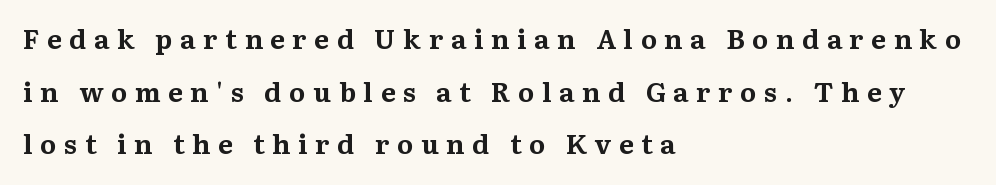
The gap between lines stays unmarked. Honestly, the rows look like they've been pulled way apart. Horizontally, the lines are justified to the leading edge only. It's the straight-up-and-down kind of type. Compared with typical body copy, the letter spacing here is much looser. Pretty heavy lettering here — definitely bold.
